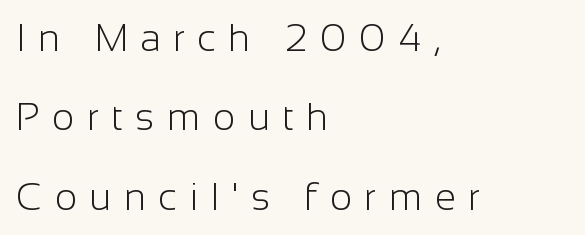
{"serif": "no", "italic": "no", "bold": "no", "weight": "light", "width": "normal", "stroke_contrast": "low", "x_height": "medium", "monospaced": "no", "underline": "no", "align": "left", "line_spacing": "loose", "line_spacing_ratio": 2.09, "letter_spacing": "wide", "letter_spacing_em": 0.33, "glyph_px": 38}
